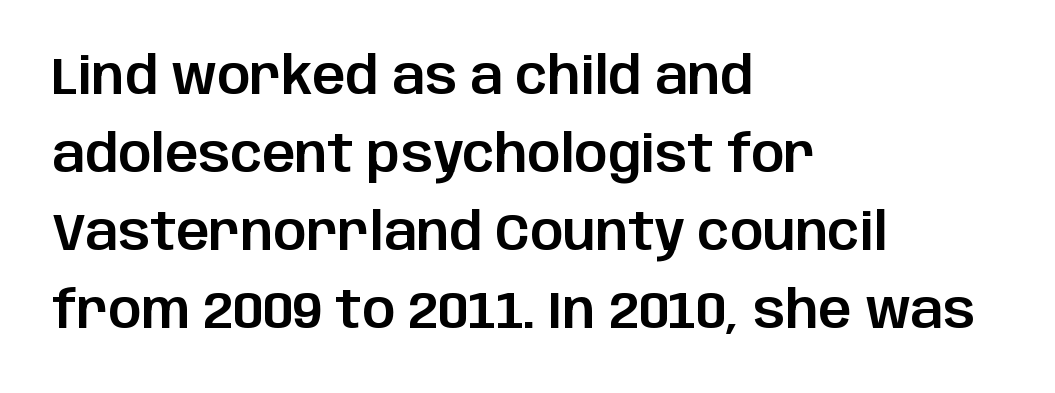
{"serif": "no", "italic": "no", "width": "normal", "stroke_contrast": "low", "x_height": "large", "monospaced": "no", "underline": "no", "align": "left", "line_spacing": "normal", "line_spacing_ratio": 1.5, "letter_spacing": "normal", "letter_spacing_em": 0.0, "glyph_px": 52}
